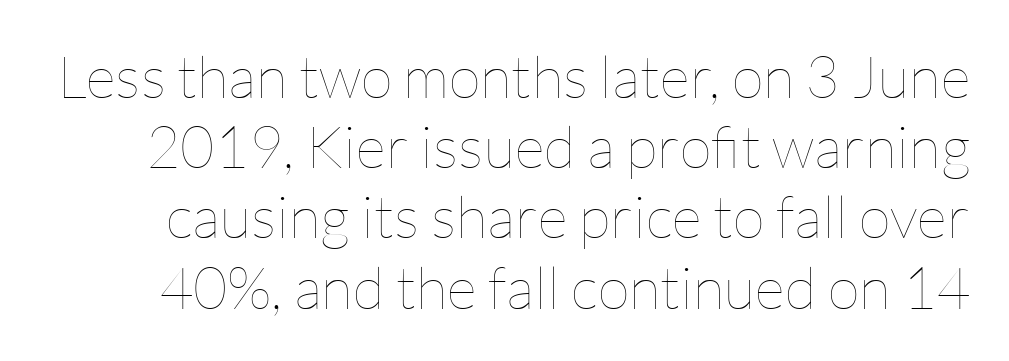
Has an underline been added? It has not. Tall strokes in this sample are plumb rather than angled. Nothing heavy about these letters — not bold at all. Looks like regular typesetting: each glyph gets only the width it needs. Here the glyphs are tracked normally, forming tight word shapes.
